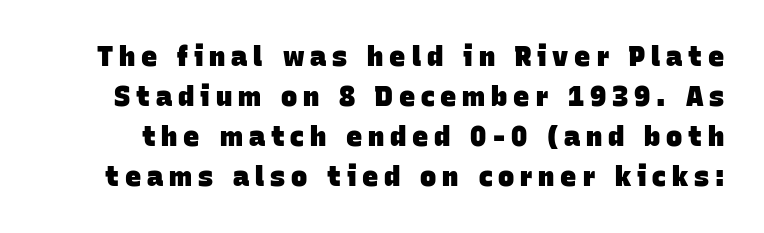
The image shows 27 px bold type; set normal line spacing (1.48x), unusually wide letter spacing (+0.22 em), not underlined.
